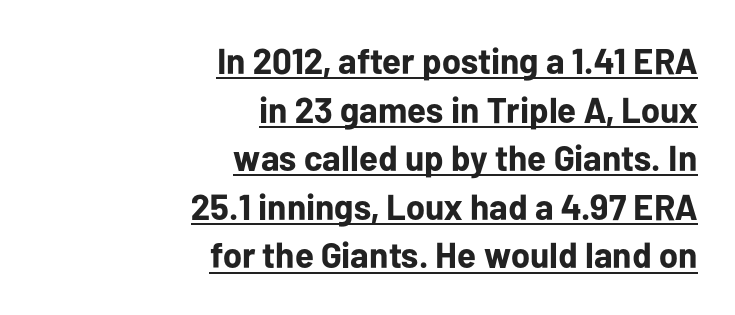
The image shows 36 px bold sans-serif type, upright; set right-aligned, normal line spacing (1.35x), normal letter spacing, underlined; low stroke contrast and a medium x-height.
